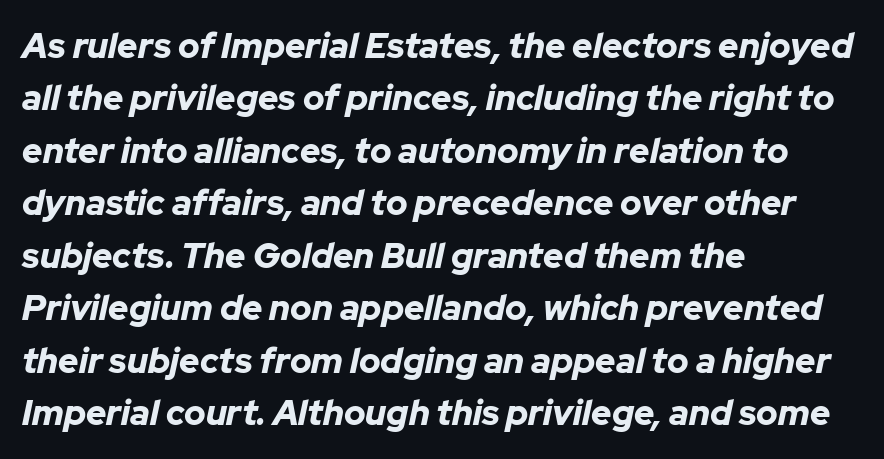
{"italic": "yes", "lean": "right", "slant_degrees": 12, "bold": "yes", "weight": "bold", "width": "normal", "stroke_contrast": "low", "x_height": "medium", "monospaced": "no", "underline": "no", "align": "left", "line_spacing": "normal", "line_spacing_ratio": 1.5, "letter_spacing": "normal", "letter_spacing_em": 0.0, "glyph_px": 35}
